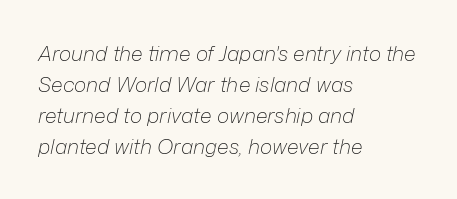
{"italic": "yes", "lean": "right", "slant_degrees": 12, "bold": "no", "underline": "no", "align": "left", "line_spacing": "normal", "line_spacing_ratio": 1.47, "letter_spacing": "normal", "letter_spacing_em": 0.0, "glyph_px": 21}
